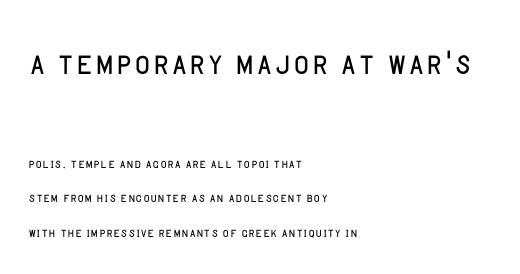
The composition opens big and finishes small. Widely set lines give the paragraph a tall, airy silhouette. Do the letters lean? They stand straight. Compared with a typical body face, this is equally light or lighter still.
